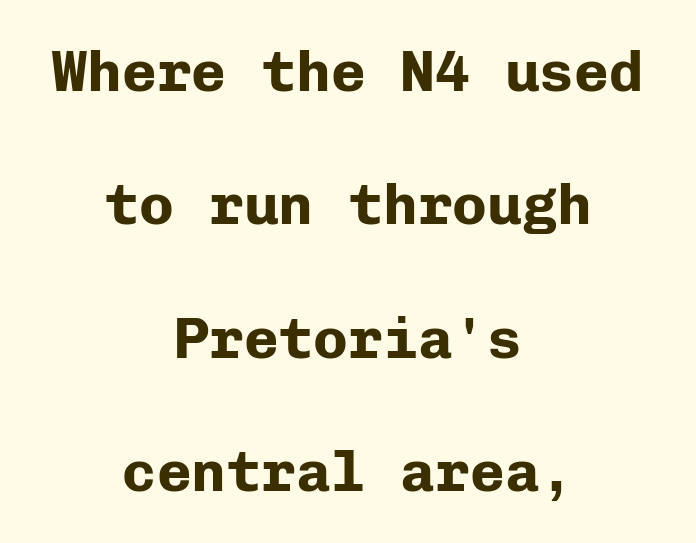
The image shows 58 px bold sans-serif type, upright, monospaced; set centered, loose line spacing (2.3x), normal letter spacing, not underlined; low stroke contrast and a medium x-height.
